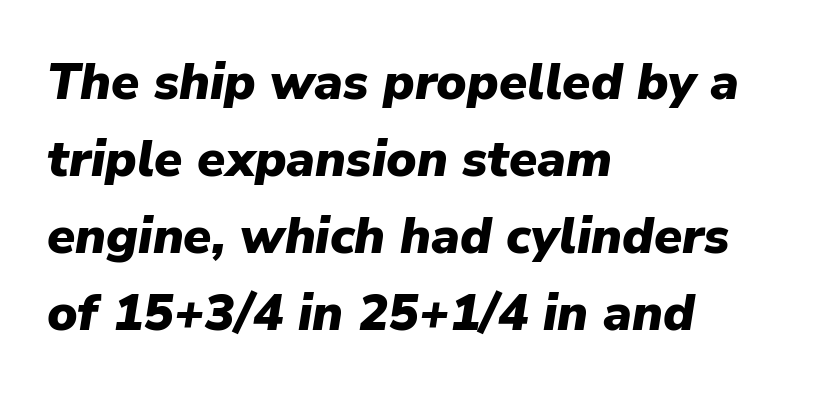
The image shows 51 px heavy type, italic (leaning right); set left-aligned, normal line spacing (1.51x), normal letter spacing, not underlined; low stroke contrast and a medium x-height.
